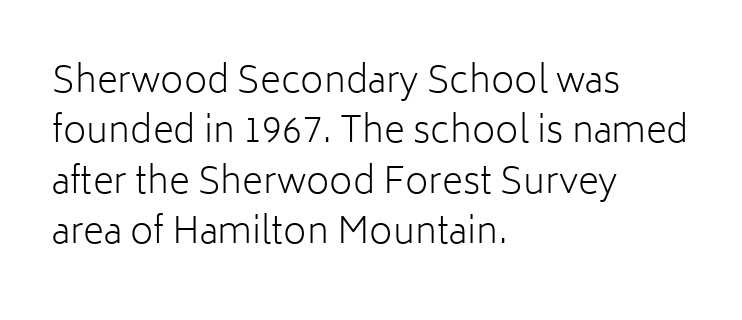
Q: Is the text bold? A: No.
Q: Is the text italic (slanted)? A: No, it is upright.
Q: Is the typeface a serif or a sans-serif typeface? A: Sans-serif.
Q: Is the text underlined? A: No.
Q: How is the paragraph aligned? A: Left-aligned.
Q: Is the spacing between letters normal or unusually wide? A: Normal.
Q: Is the spacing between lines tight, normal or loose? A: Normal.
Q: Width (condensed, normal, or wide)? A: Normal.
Q: Stroke contrast? A: Low.
Q: x-height? A: Medium.
Q: Monospaced? A: No.
